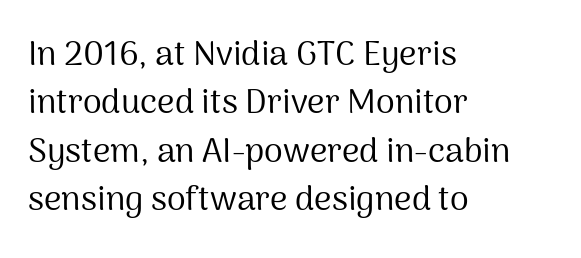
Q: Is the text bold? A: No.
Q: Is the text italic (slanted)? A: No, it is upright.
Q: Is the typeface a serif or a sans-serif typeface? A: Sans-serif.
Q: Is the text underlined? A: No.
Q: How is the paragraph aligned? A: Left-aligned.
Q: Is the spacing between letters normal or unusually wide? A: Normal.
Q: Is the spacing between lines tight, normal or loose? A: Normal.
Q: Width (condensed, normal, or wide)? A: Normal.
Q: Stroke contrast? A: Medium.
Q: x-height? A: Medium.
Q: Monospaced? A: No.
